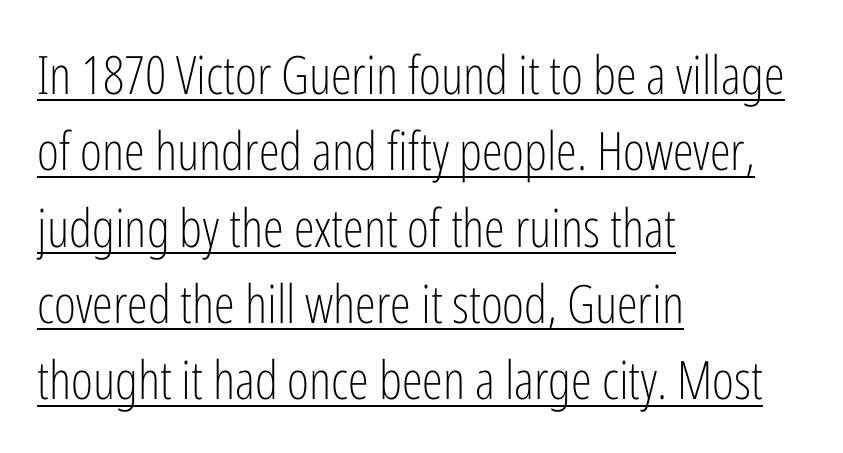
Q: Is the text bold? A: No.
Q: Is the text italic (slanted)? A: No, it is upright.
Q: Is the typeface a serif or a sans-serif typeface? A: Sans-serif.
Q: Is the text underlined? A: Yes.
Q: How is the paragraph aligned? A: Left-aligned.
Q: Is the spacing between letters normal or unusually wide? A: Normal.
Q: Is the spacing between lines tight, normal or loose? A: Normal.
Q: Width (condensed, normal, or wide)? A: Condensed.
Q: Stroke contrast? A: Low.
Q: x-height? A: Medium.
Q: Monospaced? A: No.
